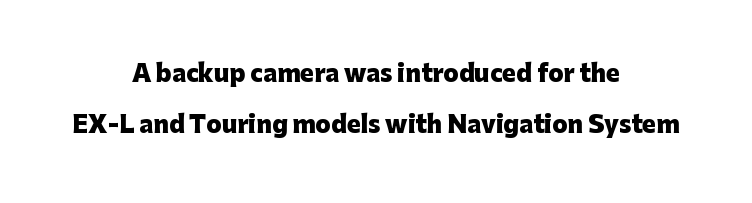
Q: Is the text bold? A: Yes.
Q: Is the text italic (slanted)? A: No, it is upright.
Q: Is the text underlined? A: No.
Q: How is the paragraph aligned? A: Centered.
Q: Is the spacing between letters normal or unusually wide? A: Normal.
Q: Is the spacing between lines tight, normal or loose? A: Loose.
